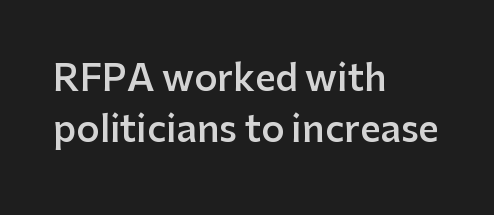
The strip under each line holds only bare page. The rendering uses natural spacing where letterforms have individual widths. Glyph-to-glyph distance matches everyday printed text. This rendering employs a face without finishing strokes, i.e., a sans-serif.
